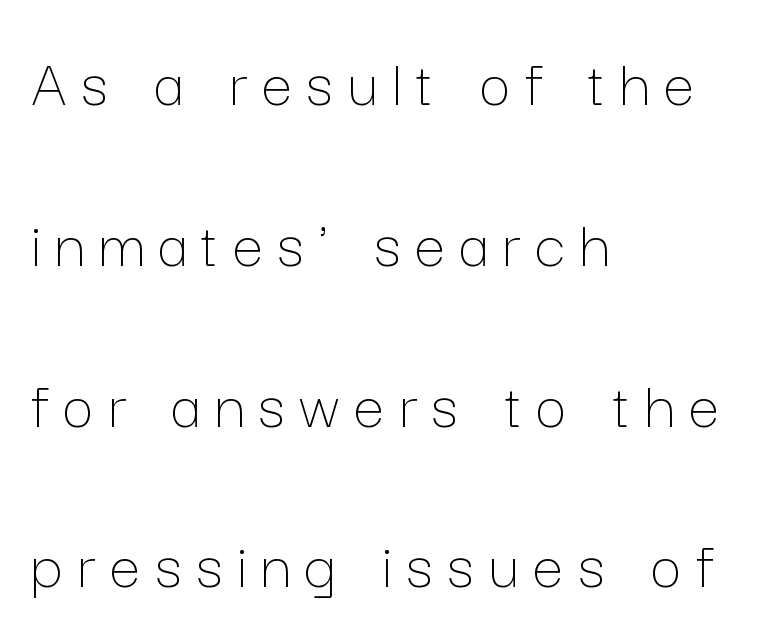
The image shows 69 px thin type, upright; set left-aligned, loose line spacing (2.33x), unusually wide letter spacing (+0.21 em), not underlined; low stroke contrast and a medium x-height.
